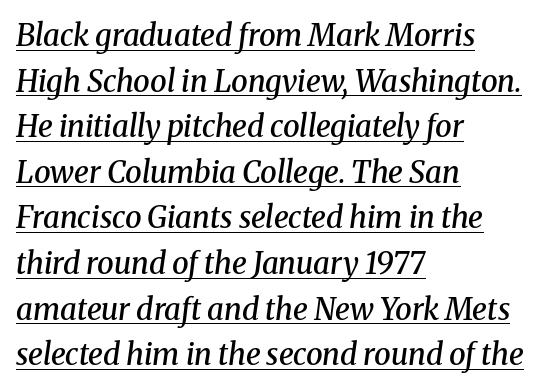
Q: Is the text bold? A: Semi-bold.
Q: Is the text italic (slanted)? A: Yes, it leans right by about 8 degrees.
Q: Is the typeface a serif or a sans-serif typeface? A: Serif.
Q: Is the text underlined? A: Yes.
Q: How is the paragraph aligned? A: Left-aligned.
Q: Is the spacing between letters normal or unusually wide? A: Normal.
Q: Is the spacing between lines tight, normal or loose? A: Normal.
Q: Width (condensed, normal, or wide)? A: Normal.
Q: Stroke contrast? A: Medium.
Q: x-height? A: Medium.
Q: Monospaced? A: No.
